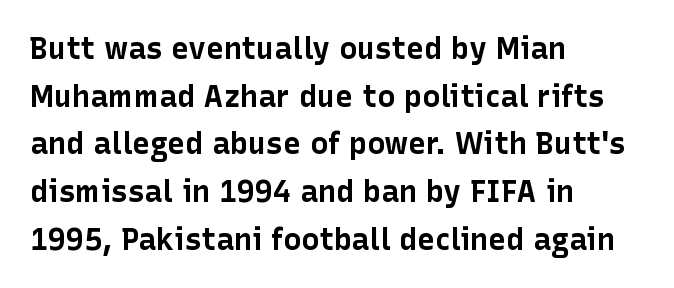
Q: Is the text bold? A: Yes.
Q: Is the text italic (slanted)? A: No, it is upright.
Q: Is the typeface a serif or a sans-serif typeface? A: Sans-serif.
Q: Is the text underlined? A: No.
Q: How is the paragraph aligned? A: Left-aligned.
Q: Is the spacing between letters normal or unusually wide? A: Normal.
Q: Is the spacing between lines tight, normal or loose? A: Normal.
Q: Width (condensed, normal, or wide)? A: Normal.
Q: Stroke contrast? A: Low.
Q: x-height? A: Medium.
Q: Monospaced? A: No.
